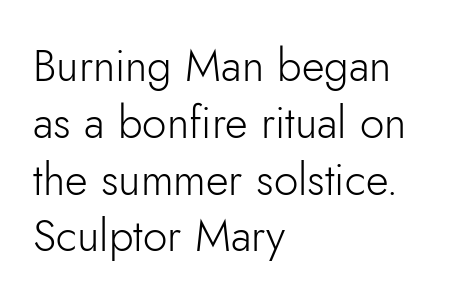
{"serif": "no", "italic": "no", "bold": "no", "weight": "light", "width": "normal", "stroke_contrast": "low", "x_height": "small", "monospaced": "no", "underline": "no", "align": "left", "line_spacing": "normal", "line_spacing_ratio": 1.29, "letter_spacing": "normal", "letter_spacing_em": 0.0, "glyph_px": 44}
